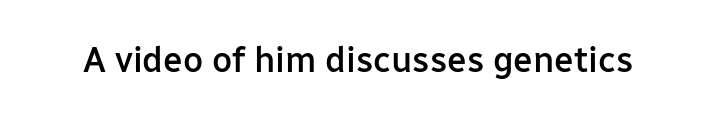
{"serif": "no", "italic": "no", "bold": "semi", "weight": "semibold", "width": "normal", "stroke_contrast": "low", "x_height": "medium", "monospaced": "no", "underline": "no", "letter_spacing": "normal", "letter_spacing_em": 0.0, "glyph_px": 35}
